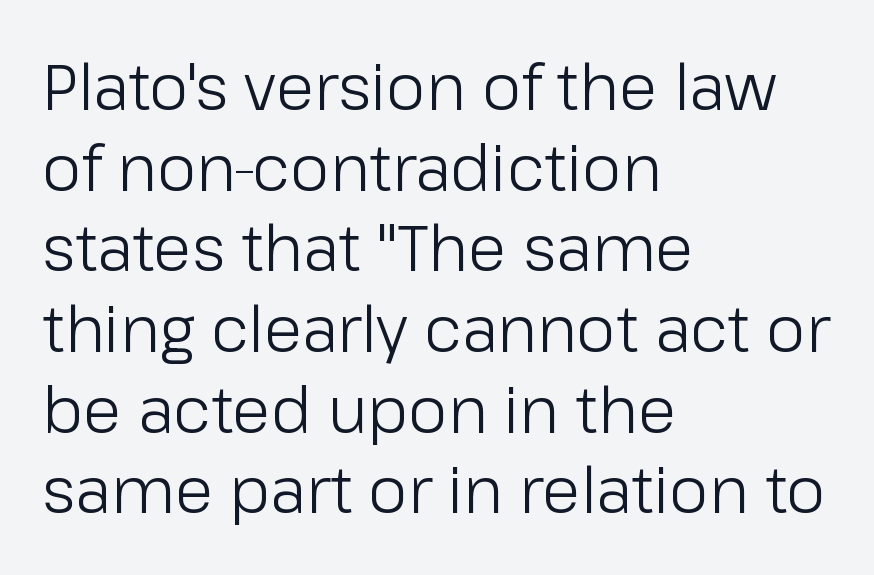
The image shows 63 px light sans-serif type, upright; set left-aligned, normal line spacing (1.28x), normal letter spacing, not underlined; low stroke contrast and a medium x-height.
